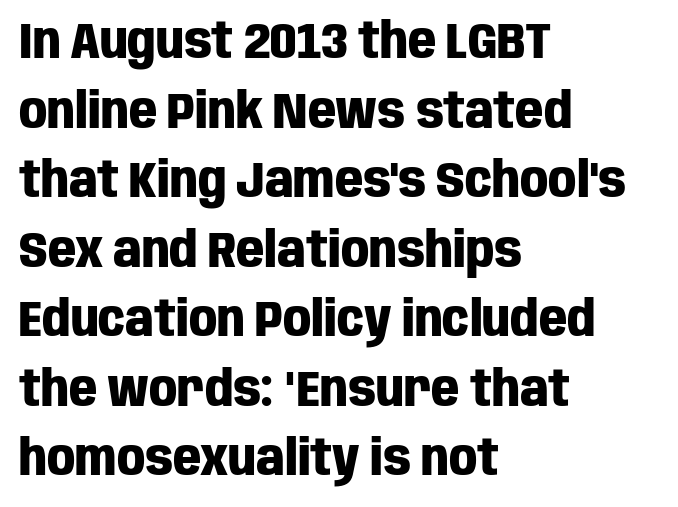
{"serif": "no", "italic": "no", "bold": "yes", "weight": "heavy", "width": "condensed", "stroke_contrast": "low", "x_height": "large", "monospaced": "no", "underline": "no", "align": "left", "line_spacing": "normal", "line_spacing_ratio": 1.42, "letter_spacing": "normal", "letter_spacing_em": 0.0, "glyph_px": 49}
